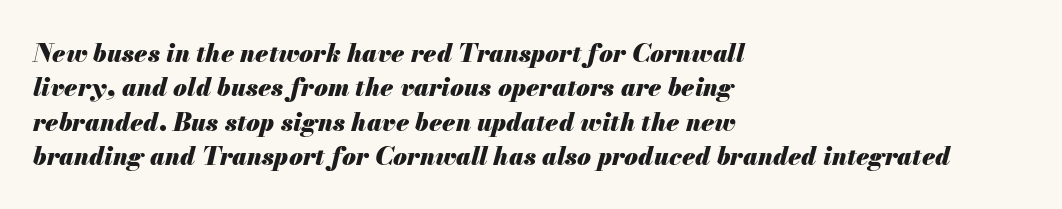
{"italic": "yes", "lean": "right", "slant_degrees": 13, "bold": "yes", "underline": "no", "align": "left", "line_spacing": "normal", "line_spacing_ratio": 1.38, "letter_spacing": "normal", "letter_spacing_em": 0.0, "glyph_px": 25}
